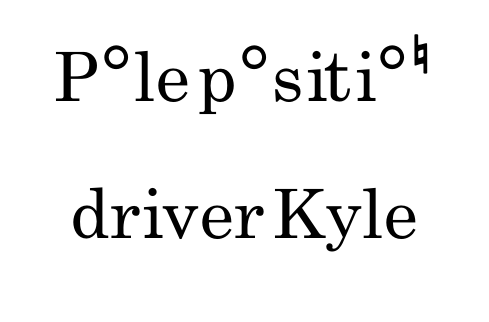
Q: Is the text bold? A: No.
Q: Is the text italic (slanted)? A: No, it is upright.
Q: Is the typeface a serif or a sans-serif typeface? A: Sans-serif.
Q: Is the text underlined? A: No.
Q: How is the paragraph aligned? A: Centered.
Q: Is the spacing between letters normal or unusually wide? A: Normal.
Q: Is the spacing between lines tight, normal or loose? A: Loose.
Q: Width (condensed, normal, or wide)? A: Condensed.
Q: Stroke contrast? A: Low.
Q: x-height? A: Small.
Q: Monospaced? A: No.
